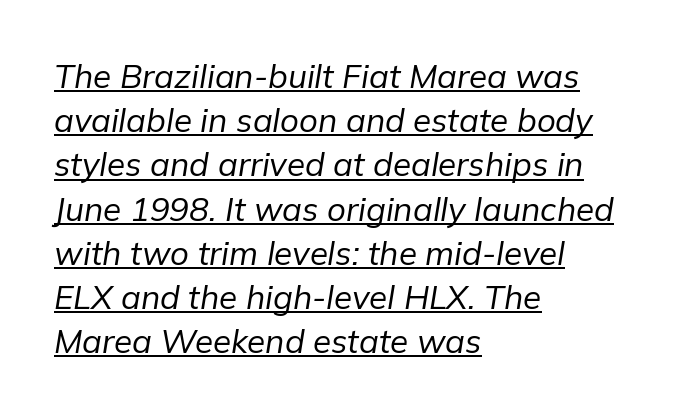
{"italic": "yes", "lean": "right", "slant_degrees": 9, "bold": "no", "weight": "regular", "width": "normal", "stroke_contrast": "low", "x_height": "medium", "monospaced": "no", "underline": "yes", "align": "left", "line_spacing": "normal", "line_spacing_ratio": 1.34, "letter_spacing": "normal", "letter_spacing_em": 0.0, "glyph_px": 33}
